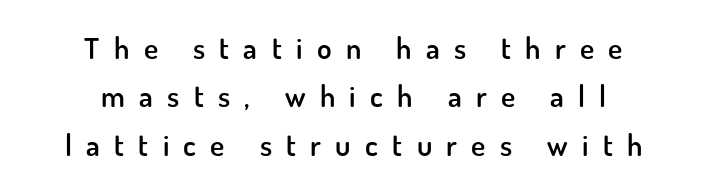
This is the regular roman posture of the typeface. The designer left line spacing at the default. A centered setting, common on invitations and titles, is used for this passage. There is plenty of visible air inserted between adjacent glyphs. Think of a printed novel: that variable character pitch is what you see here.
